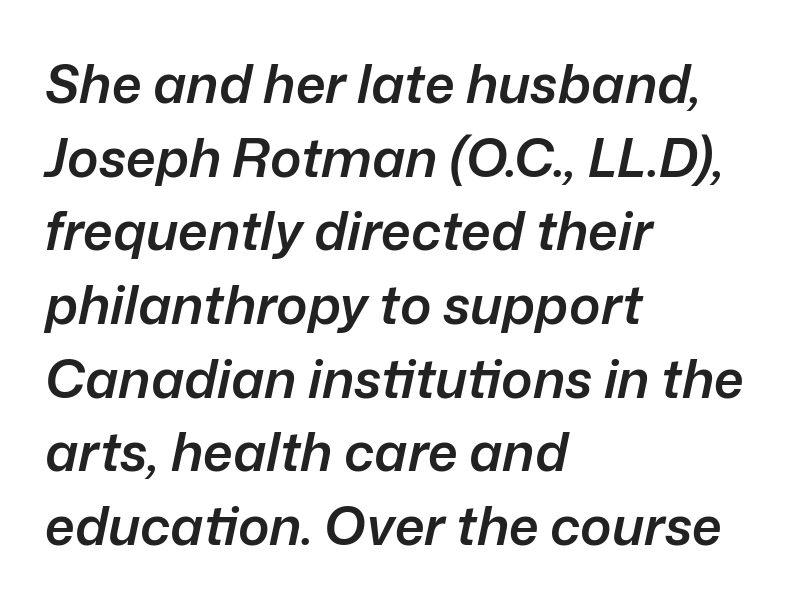
A typesetter would call this proportional, since set widths differ per character. Each new line begins a customary step beneath the previous one. These lines keep a tight, regular rhythm from letter to letter. It's the slanting kind of type.
